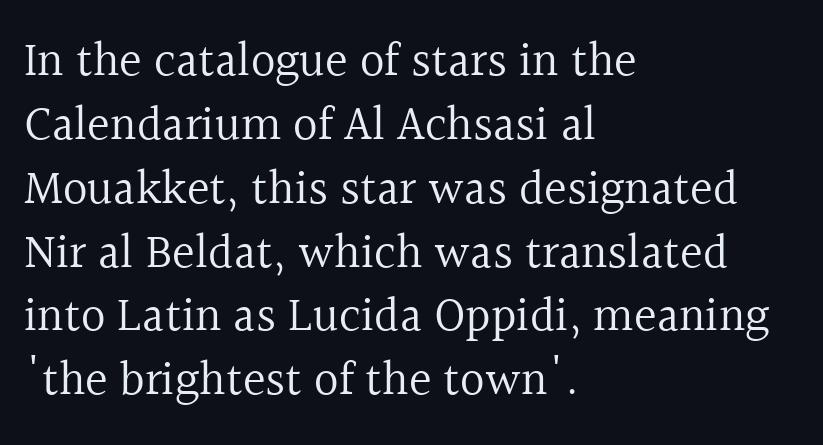
{"serif": "yes", "italic": "no", "bold": "no", "weight": "regular", "width": "normal", "x_height": "medium", "monospaced": "no", "underline": "no", "align": "left", "line_spacing": "normal", "line_spacing_ratio": 1.33, "letter_spacing": "normal", "letter_spacing_em": 0.0, "glyph_px": 48}
